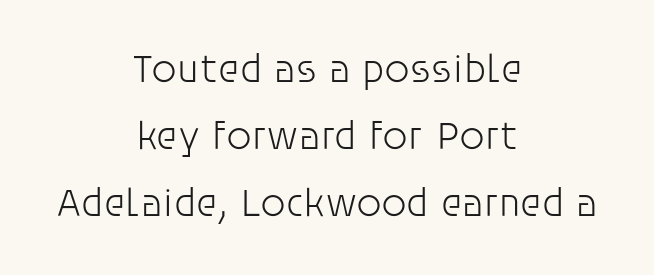
The setting favours the middle, as headings and verse often do. Is this a sans? Yes — the strokes have no serifs. Think of a printed novel: that variable character pitch is what you see here. Notice how descenders clear the ascenders below comfortably — that's standard leading.
